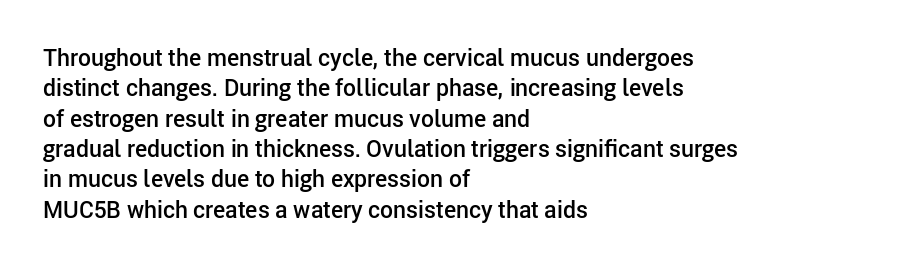
The image shows 23 px text type, upright; set left-aligned, normal line spacing (1.32x), normal letter spacing, not underlined.
